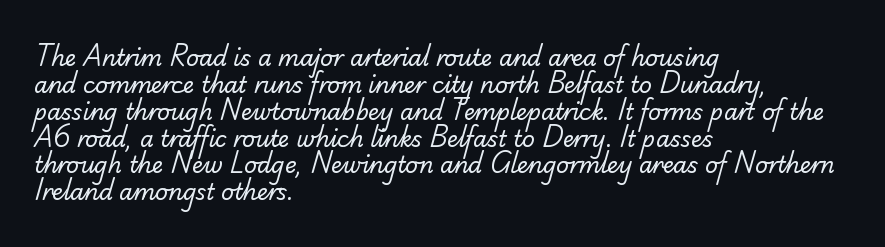
{"bold": "no", "underline": "no", "align": "left", "line_spacing_ratio": 1.22, "letter_spacing": "normal", "letter_spacing_em": 0.0, "glyph_px": 22}
